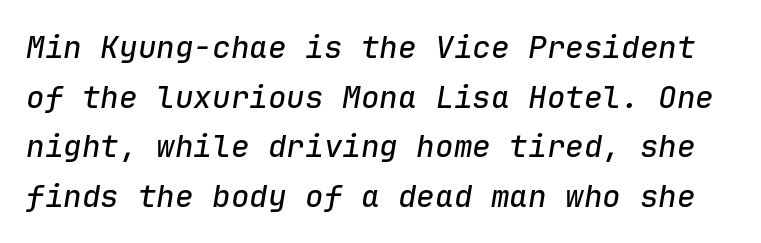
{"italic": "yes", "lean": "right", "slant_degrees": 9, "width": "normal", "stroke_contrast": "low", "x_height": "medium", "monospaced": "yes", "underline": "no", "line_spacing": "normal", "line_spacing_ratio": 1.6, "letter_spacing": "normal", "letter_spacing_em": 0.0, "glyph_px": 31}
